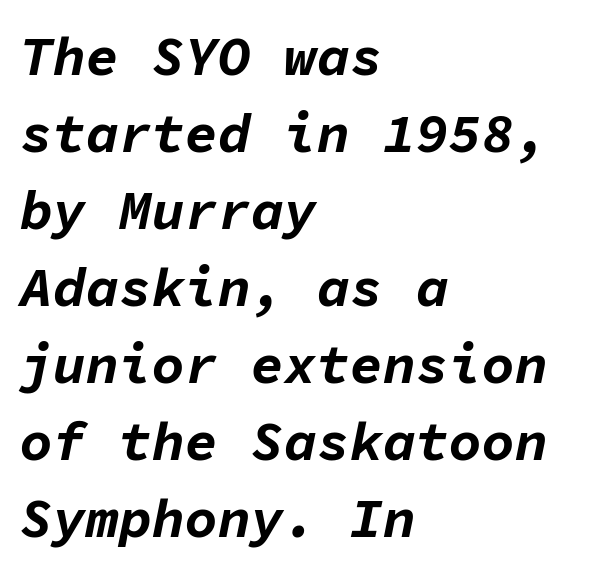
Q: Is the text bold? A: Yes.
Q: Is the text italic (slanted)? A: Yes, it leans right by about 11 degrees.
Q: Is the text underlined? A: No.
Q: How is the paragraph aligned? A: Left-aligned.
Q: Is the spacing between letters normal or unusually wide? A: Normal.
Q: Is the spacing between lines tight, normal or loose? A: Normal.
Q: Width (condensed, normal, or wide)? A: Normal.
Q: Stroke contrast? A: Low.
Q: x-height? A: Medium.
Q: Monospaced? A: Yes.
